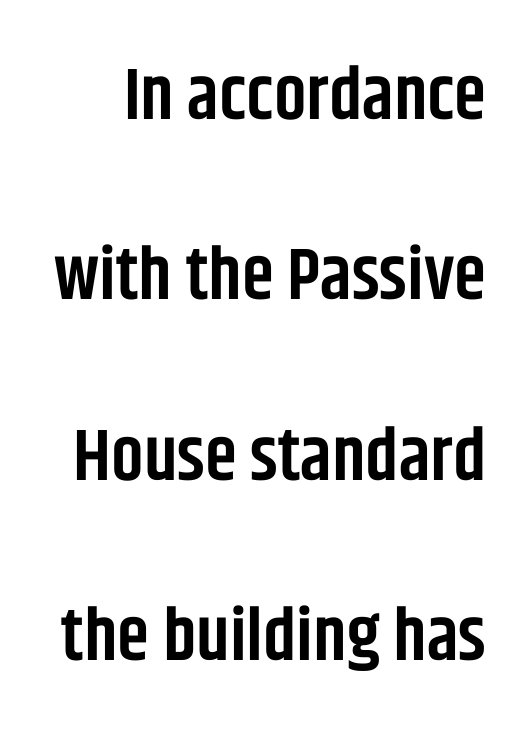
{"serif": "no", "italic": "no", "bold": "semi", "weight": "semibold", "width": "condensed", "stroke_contrast": "low", "x_height": "large", "monospaced": "no", "underline": "no", "line_spacing": "loose", "line_spacing_ratio": 2.47, "letter_spacing": "normal", "letter_spacing_em": 0.0, "glyph_px": 73}
